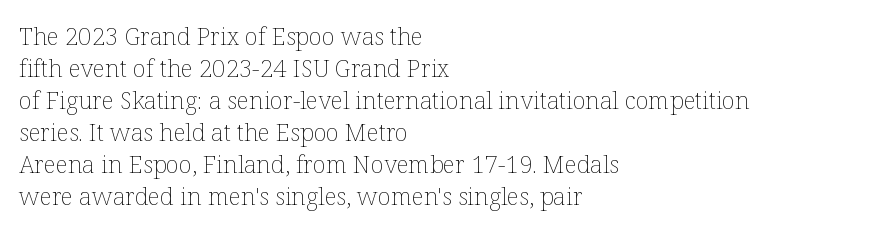
{"italic": "no", "bold": "no", "underline": "no", "align": "left", "line_spacing": "normal", "line_spacing_ratio": 1.33, "letter_spacing": "normal", "letter_spacing_em": 0.0, "glyph_px": 24}
